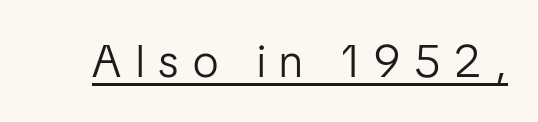
Q: Is the text bold? A: No.
Q: Is the text italic (slanted)? A: No, it is upright.
Q: Is the typeface a serif or a sans-serif typeface? A: Sans-serif.
Q: Is the text underlined? A: Yes.
Q: Is the spacing between letters normal or unusually wide? A: Unusually wide.
Q: Width (condensed, normal, or wide)? A: Condensed.
Q: Stroke contrast? A: Low.
Q: x-height? A: Medium.
Q: Monospaced? A: No.
